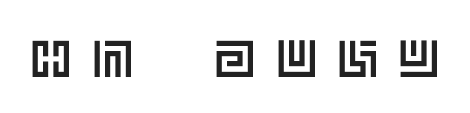
The image shows 52 px text type, upright; set unusually wide letter spacing (+0.38 em), not underlined; a large x-height.
